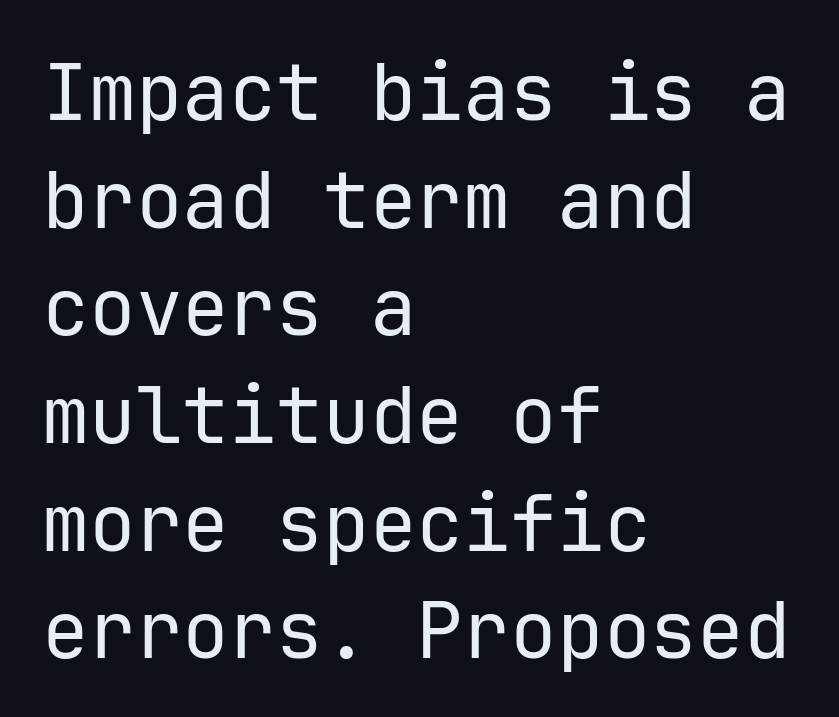
{"serif": "no", "italic": "no", "bold": "no", "weight": "regular", "width": "normal", "stroke_contrast": "low", "x_height": "medium", "monospaced": "yes", "underline": "no", "align": "left", "line_spacing": "normal", "line_spacing_ratio": 1.38, "letter_spacing": "normal", "letter_spacing_em": 0.0, "glyph_px": 78}
